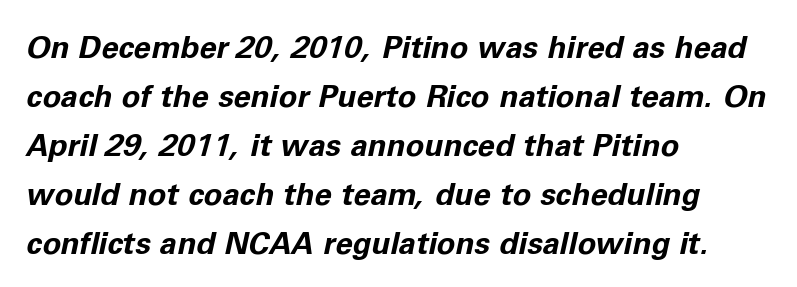
The image shows 31 px bold type, italic (leaning right); set left-aligned, normal line spacing (1.58x), normal letter spacing, not underlined; low stroke contrast and a medium x-height.
